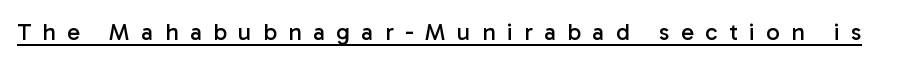
The image shows 24 px text type, upright; set unusually wide letter spacing (+0.48 em), underlined.
